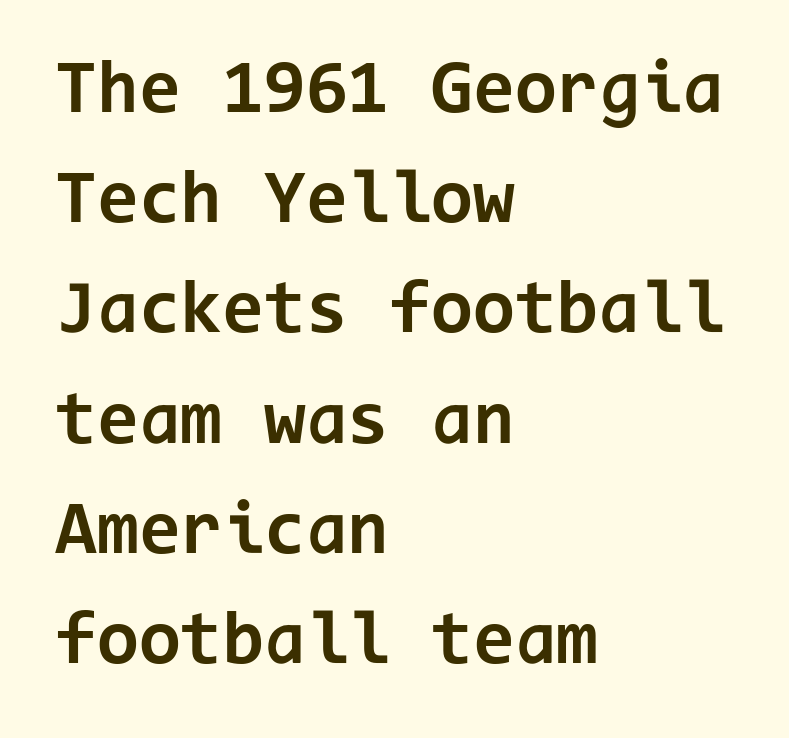
The image shows 76 px bold sans-serif type, upright, monospaced; set left-aligned, normal line spacing (1.45x), normal letter spacing, not underlined; low stroke contrast and a medium x-height.
